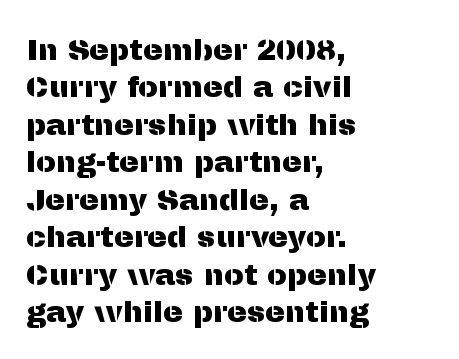
{"serif": "no", "italic": "no", "width": "normal", "stroke_contrast": "medium", "x_height": "medium", "monospaced": "no", "underline": "no", "align": "left", "line_spacing": "normal", "line_spacing_ratio": 1.25, "letter_spacing": "normal", "letter_spacing_em": 0.0, "glyph_px": 30}
